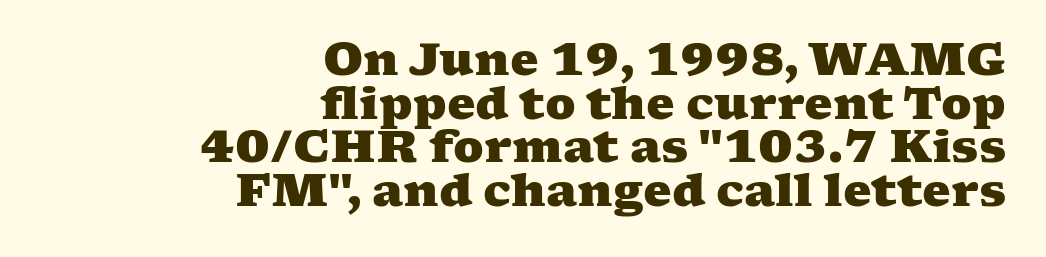
Q: Is the text bold? A: Yes.
Q: Is the typeface a serif or a sans-serif typeface? A: Serif.
Q: Is the text underlined? A: No.
Q: How is the paragraph aligned? A: Right-aligned.
Q: Is the spacing between letters normal or unusually wide? A: Normal.
Q: Is the spacing between lines tight, normal or loose? A: Tight.
Q: Width (condensed, normal, or wide)? A: Wide.
Q: Stroke contrast? A: Medium.
Q: x-height? A: Medium.
Q: Monospaced? A: No.
